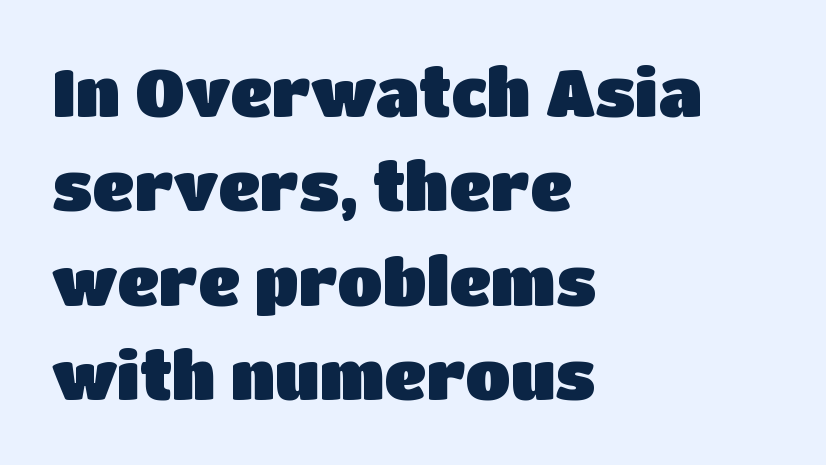
Normally led — the rows are evenly, conventionally spaced. Is this a sans? Yes — the strokes have no serifs. Words appear dense and cohesive because spacing is normal. The gap between lines stays unmarked. Looks like regular typesetting: each glyph gets only the width it needs. When letters stand straight like this, we call the style roman or upright.
